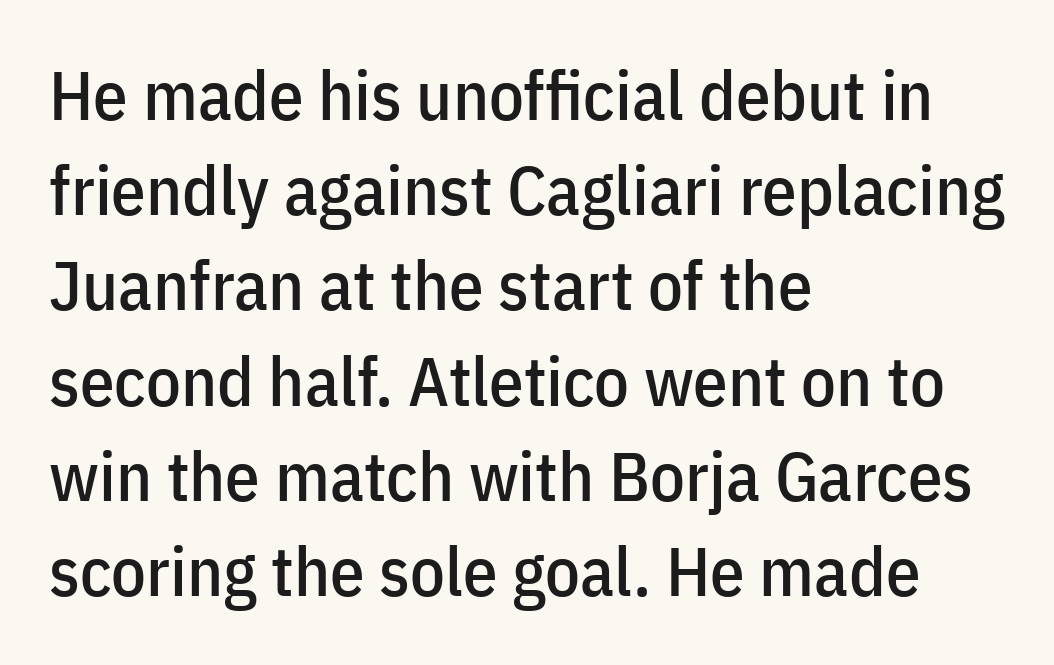
The rag falls on the right side of this text block. The letters stand straight up with perfectly vertical stems. There is no visible air inserted between adjacent glyphs. Summary of vertical rhythm: regular, with standard interline spacing.
